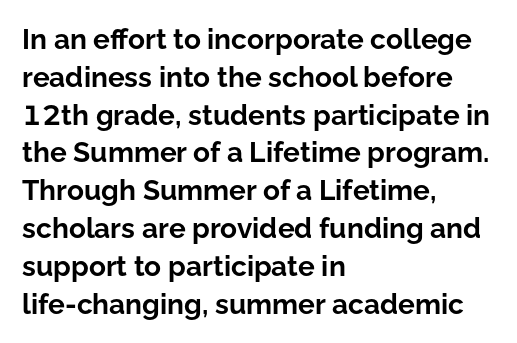
The image shows 28 px bold sans-serif type, upright; set left-aligned, normal line spacing (1.35x), normal letter spacing, not underlined; low stroke contrast and a medium x-height.
